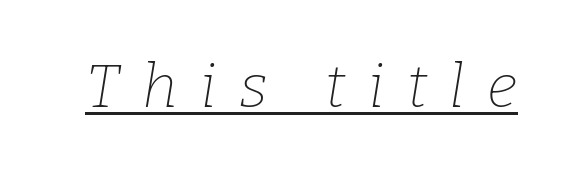
Varying glyph widths throughout — classic text-font behaviour. No letter is thick-stroked: the sample isn't bold. Observe the serifs anchoring each vertical stroke in this sample. The line texture is sparse and dotted thanks to wide tracking. Emphasis is given by a line drawn under the lettering. Every character sits at an angle, as italics do.
